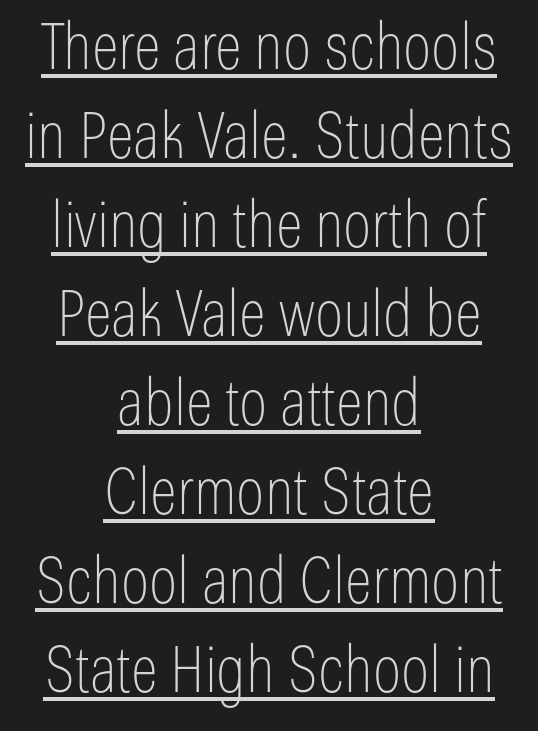
Do the letters lean? They stand straight. The rendering uses the underline text-decoration. Vertical spacing — default. The text block is weighted toward neither margin, spreading evenly from the middle.
